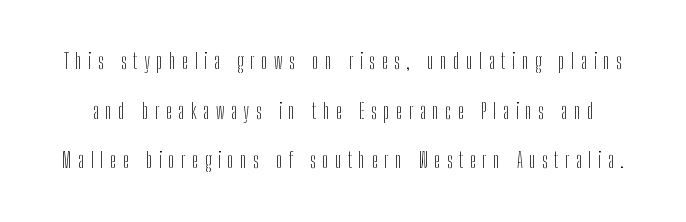
Q: Is the text bold? A: No.
Q: Is the text italic (slanted)? A: No, it is upright.
Q: Is the text underlined? A: No.
Q: Is the spacing between letters normal or unusually wide? A: Unusually wide.
Q: Is the spacing between lines tight, normal or loose? A: Loose.
